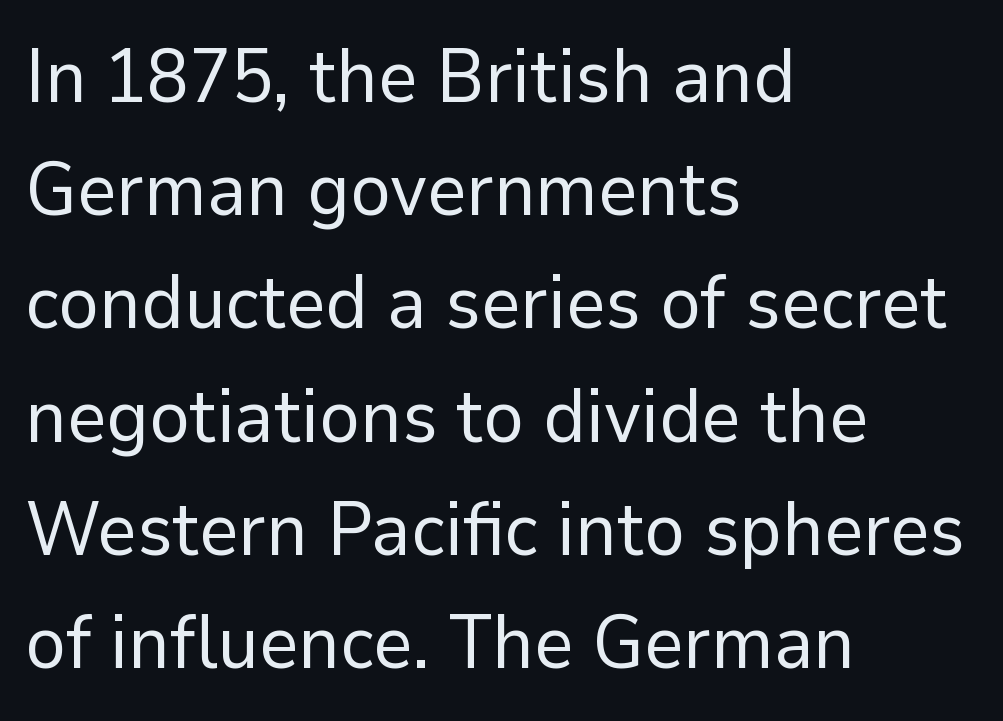
The image shows 76 px regular-weight sans-serif type, upright; set left-aligned, normal line spacing (1.49x), normal letter spacing, not underlined; low stroke contrast and a medium x-height.
